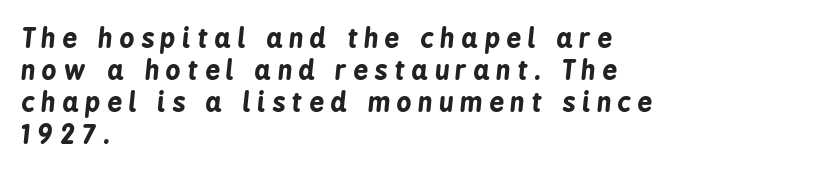
The image shows 26 px bold type, italic (leaning right); set left-aligned, line spacing 1.23x, unusually wide letter spacing (+0.26 em), not underlined.
